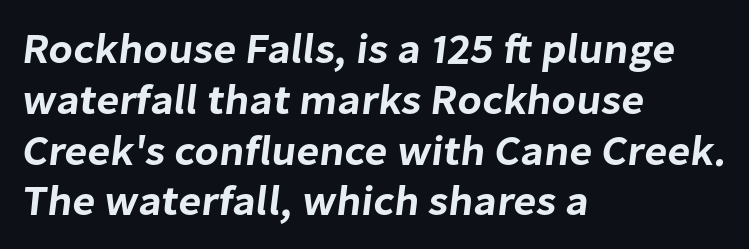
This rendering employs a face without finishing strokes, i.e., a sans-serif. The rendering uses natural spacing where letterforms have individual widths. In CSS terms this would be text-align: left. You could call the tracking neutral — neither tight nor loose.
